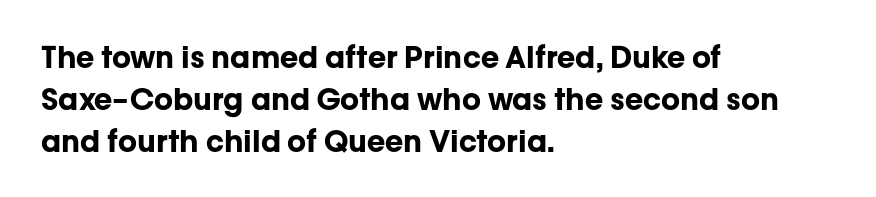
The lines sit at an ordinary, default distance from one another. Each glyph is drawn with heavy, bold strokes. Is there any slant? The stems are plumb. Descender tails drop into unmarked territory.
